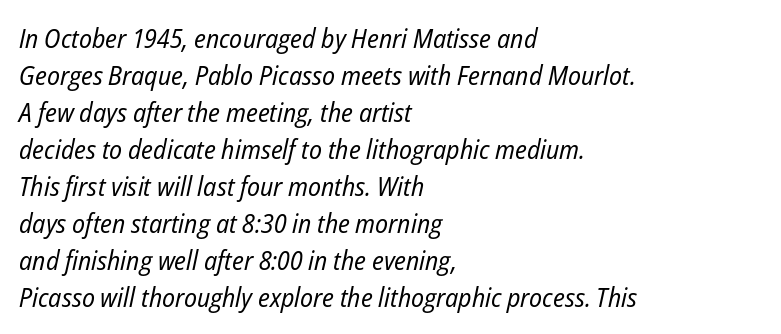
{"italic": "yes", "lean": "right", "slant_degrees": 12, "bold": "no", "underline": "no", "align": "left", "line_spacing": "normal", "line_spacing_ratio": 1.37, "letter_spacing": "normal", "letter_spacing_em": 0.0, "glyph_px": 27}
